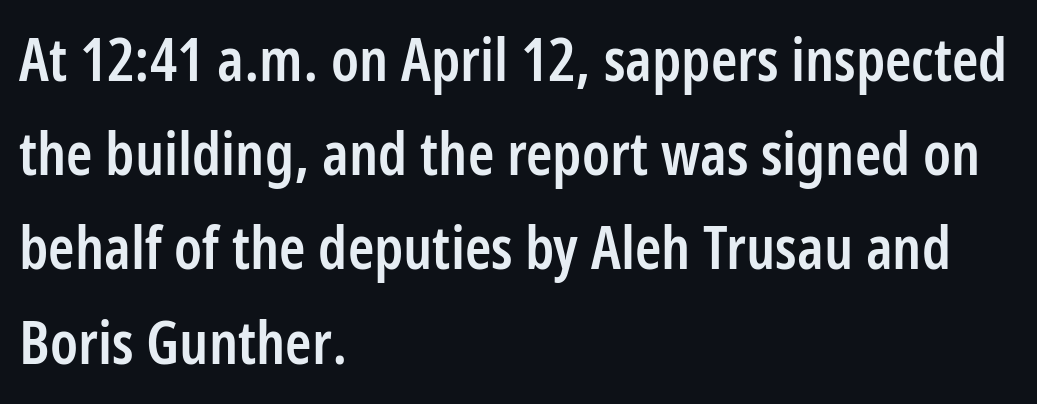
{"serif": "no", "italic": "no", "bold": "semi", "weight": "semibold", "width": "condensed", "stroke_contrast": "low", "x_height": "medium", "monospaced": "no", "underline": "no", "align": "left", "line_spacing": "normal", "line_spacing_ratio": 1.57, "letter_spacing": "normal", "letter_spacing_em": 0.0, "glyph_px": 60}
